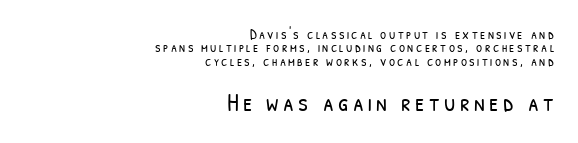
Does the copy run flush right? Yes — the right margin is perfectly even. Rule under the text: the space is simply empty. Stroke thickness stays within the range of a standard reading face or lighter. Rows of type sit shoulder to shoulder in the vertical direction.
